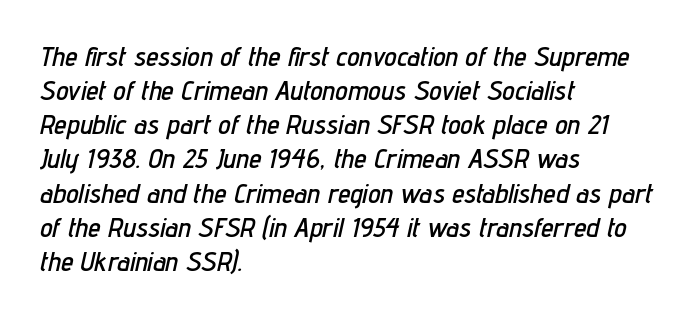
The image shows 28 px condensed type, italic (leaning right); set left-aligned, line spacing 1.22x, normal letter spacing, not underlined; low stroke contrast and a medium x-height.
